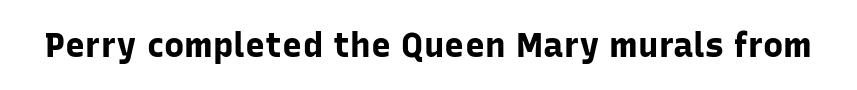
Q: Is the text bold? A: Yes.
Q: Is the text italic (slanted)? A: No, it is upright.
Q: Is the typeface a serif or a sans-serif typeface? A: Sans-serif.
Q: Is the text underlined? A: No.
Q: Is the spacing between letters normal or unusually wide? A: Normal.
Q: Width (condensed, normal, or wide)? A: Normal.
Q: Stroke contrast? A: Low.
Q: x-height? A: Medium.
Q: Monospaced? A: No.
